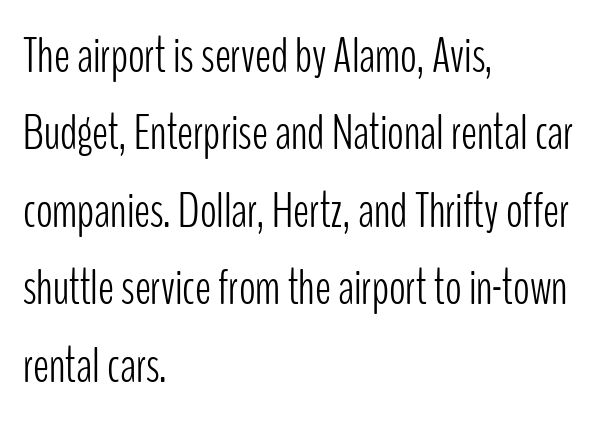
The image shows 49 px light, condensed sans-serif type, upright; set left-aligned, normal line spacing (1.58x), normal letter spacing, not underlined; low stroke contrast and a medium x-height.
